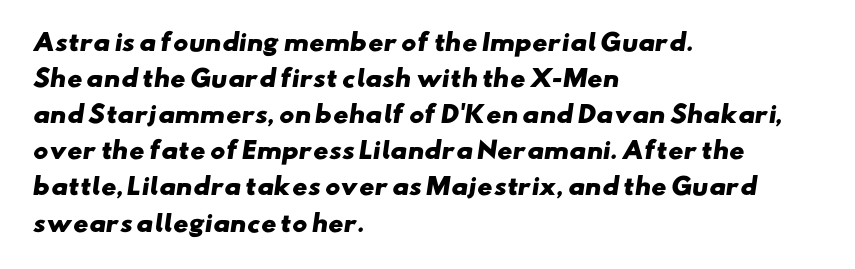
The image shows 23 px bold type; set left-aligned, normal line spacing (1.57x), normal letter spacing, not underlined.
